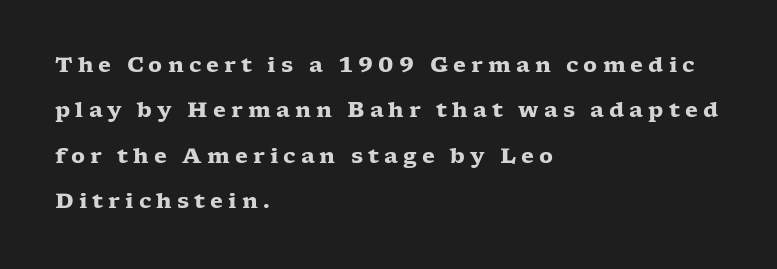
The image shows 21 px bold type, upright; set left-aligned, loose line spacing (2.16x), unusually wide letter spacing (+0.24 em), not underlined.
